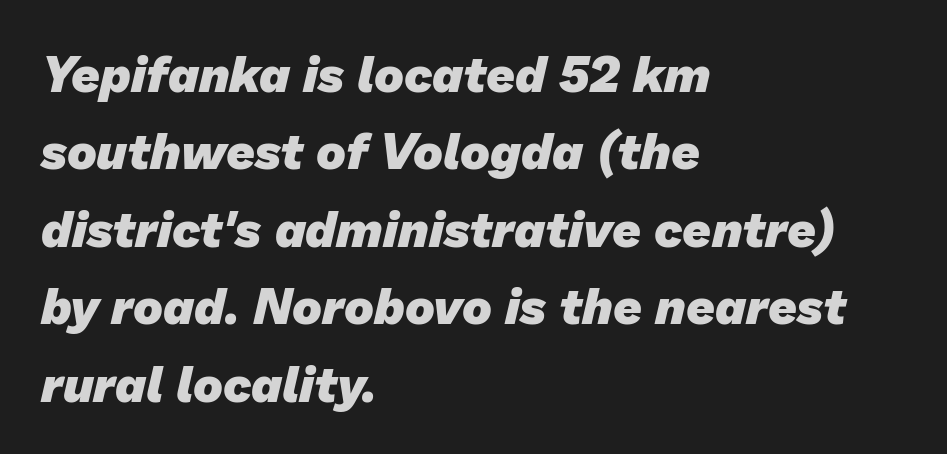
Type without underlining. In terms of leading, this rendering sits right in the middle. Tracking here is standard; glyphs follow each other at the usual distance. No feet cap the strokes, marking this as sans-serif type.
